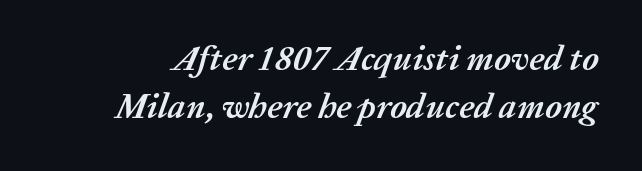
Q: Is the text bold? A: Yes.
Q: Is the text italic (slanted)? A: Yes, it leans right by about 20 degrees.
Q: Is the text underlined? A: No.
Q: Is the spacing between letters normal or unusually wide? A: Normal.
Q: Is the spacing between lines tight, normal or loose? A: Normal.
Q: Width (condensed, normal, or wide)? A: Normal.
Q: Stroke contrast? A: Medium.
Q: x-height? A: Medium.
Q: Monospaced? A: No.
